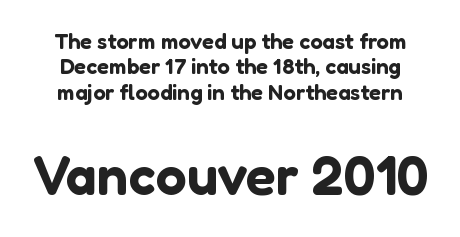
Descenders are the only things crossing below the line. You can tell from the bare stems that sans-serif type was used. Character size in the trailing block exceeds that of the leading block. This is roman type, the default non-slanted kind. Proportional: the letters do not fall into vertical columns. The rendering keeps characters at their native spacing.
